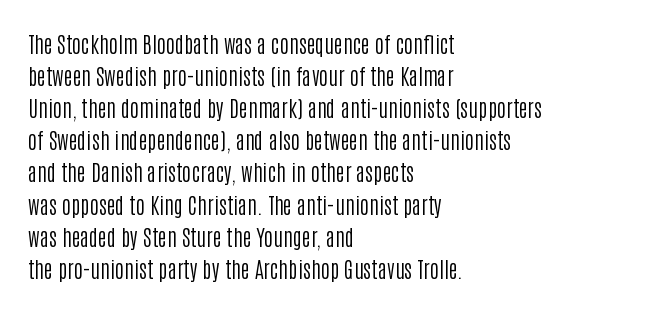
The image shows 22 px text type, upright; set left-aligned, normal line spacing (1.46x), normal letter spacing, not underlined.
